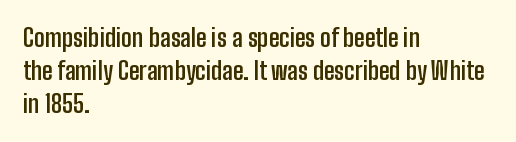
The tracking reads as untouched default to a designer's eye. Check the space under the baseline: it is left empty. The letters stand straight up with perfectly vertical stems. Each line starts at the same left margin while the right side varies. Weight check: bold — yes, fully. These lines sit exactly where default settings would place them.
